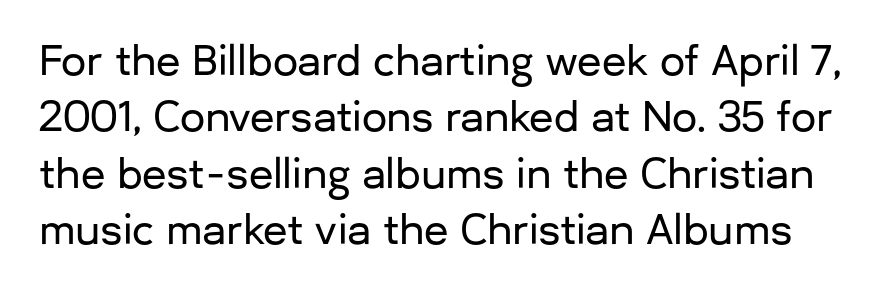
Q: Is the text italic (slanted)? A: No, it is upright.
Q: Is the typeface a serif or a sans-serif typeface? A: Sans-serif.
Q: Is the text underlined? A: No.
Q: Is the spacing between letters normal or unusually wide? A: Normal.
Q: Is the spacing between lines tight, normal or loose? A: Normal.
Q: Width (condensed, normal, or wide)? A: Normal.
Q: Stroke contrast? A: Low.
Q: x-height? A: Medium.
Q: Monospaced? A: No.
